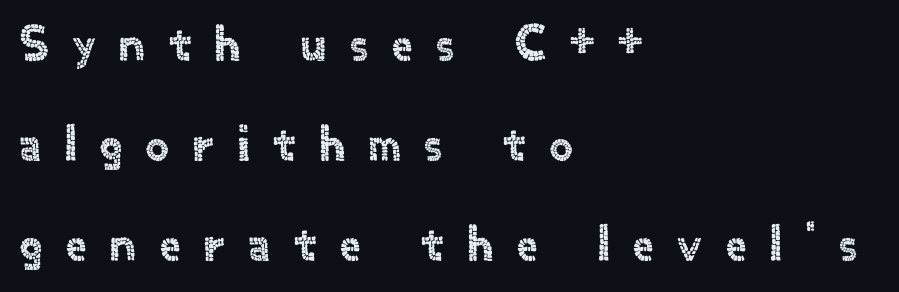
Q: Is the text italic (slanted)? A: No, it is upright.
Q: Is the typeface a serif or a sans-serif typeface? A: Sans-serif.
Q: Is the text underlined? A: No.
Q: How is the paragraph aligned? A: Left-aligned.
Q: Is the spacing between letters normal or unusually wide? A: Unusually wide.
Q: Is the spacing between lines tight, normal or loose? A: Loose.
Q: Width (condensed, normal, or wide)? A: Normal.
Q: x-height? A: Small.
Q: Monospaced? A: No.
